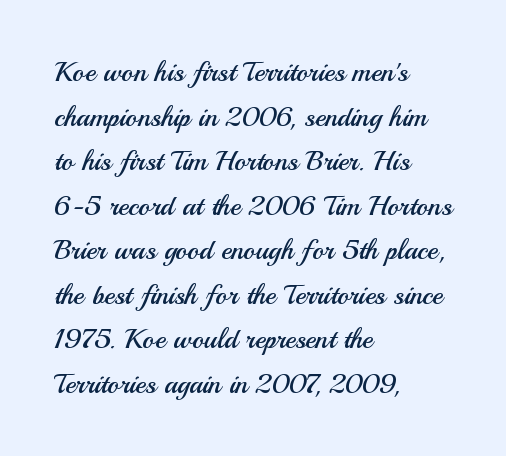
Is there much room between lines? A standard amount, neither cramped nor airy. This sample has the flowing, uneven cadence of proportional lettering. No extra ink here — the face is not bold. Serifs: no, the terminals of the letterforms are clean. Does extra space separate the letters? No, they use regular spacing.
